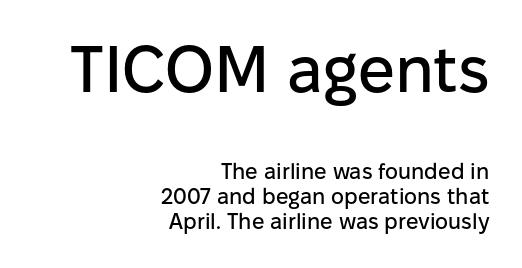
{"serif": "no", "italic": "no", "width": "normal", "stroke_contrast": "low", "x_height": "medium", "monospaced": "no", "underline": "no", "align": "right", "line_spacing": "tight", "line_spacing_ratio": 1.14, "letter_spacing": "normal", "letter_spacing_em": 0.0, "larger_block": "first", "size_ratio": 2.95, "glyph_px": 65}
